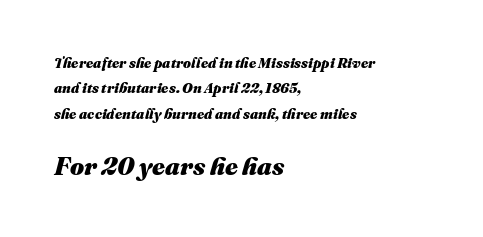
{"italic": "yes", "lean": "right", "slant_degrees": 16, "bold": "yes", "underline": "no", "align": "left", "line_spacing_ratio": 1.81, "letter_spacing": "normal", "letter_spacing_em": 0.0, "larger_block": "second", "size_ratio": 1.79, "glyph_px": 25}
